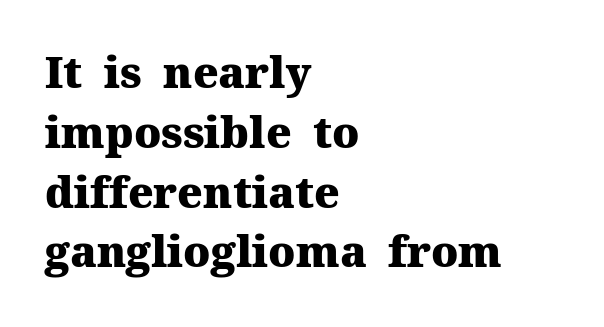
The text was rendered using a seriffed face with decorative stroke endings. No extra tracking has been applied to these lines. Lines of text with bare space underneath. The letters stand upright; this is a roman face.
